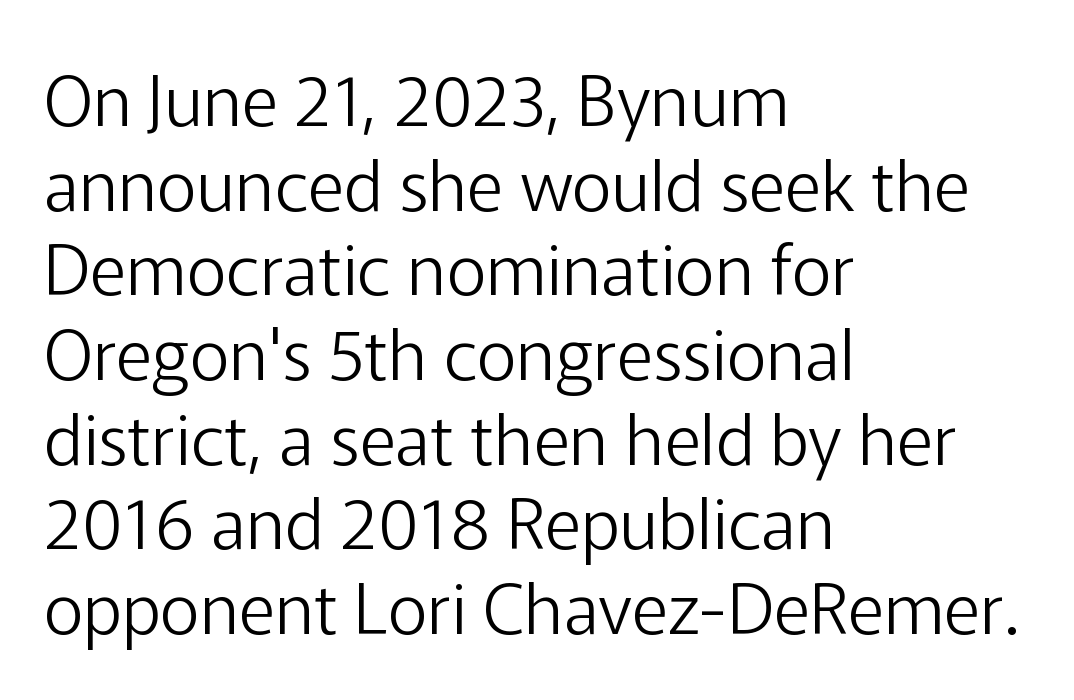
Q: Is the text bold? A: No.
Q: Is the text italic (slanted)? A: No, it is upright.
Q: Is the typeface a serif or a sans-serif typeface? A: Sans-serif.
Q: Is the text underlined? A: No.
Q: How is the paragraph aligned? A: Left-aligned.
Q: Is the spacing between letters normal or unusually wide? A: Normal.
Q: Width (condensed, normal, or wide)? A: Normal.
Q: Stroke contrast? A: Low.
Q: x-height? A: Medium.
Q: Monospaced? A: No.
